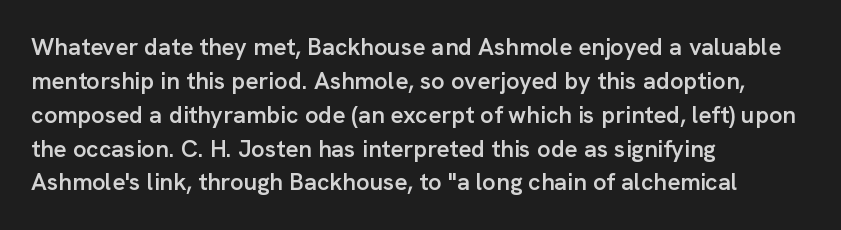
The image shows 24 px text type, upright; set left-aligned, normal line spacing (1.41x), normal letter spacing, not underlined.
